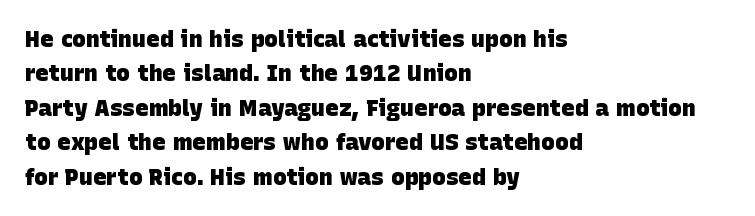
Q: Is the text bold? A: Yes.
Q: Is the text underlined? A: No.
Q: How is the paragraph aligned? A: Left-aligned.
Q: Is the spacing between letters normal or unusually wide? A: Normal.
Q: Is the spacing between lines tight, normal or loose? A: Normal.
